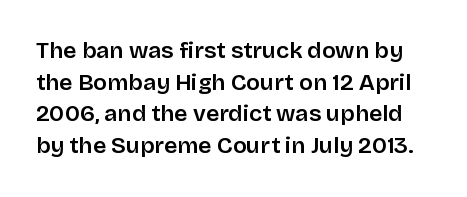
{"italic": "no", "bold": "semi", "underline": "no", "line_spacing": "normal", "line_spacing_ratio": 1.38, "letter_spacing": "normal", "letter_spacing_em": 0.0, "glyph_px": 23}
